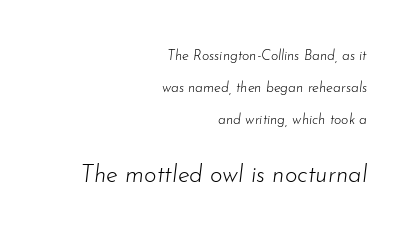
Q: Is the text bold? A: No.
Q: Is the text italic (slanted)? A: Yes, it leans right by about 7 degrees.
Q: Is the text underlined? A: No.
Q: How is the paragraph aligned? A: Right-aligned.
Q: Is the spacing between letters normal or unusually wide? A: Normal.
Q: Is the spacing between lines tight, normal or loose? A: Loose.
Q: Which block of text is set in a larger size, the first (top) or the second (bottom)? A: The second (bottom) one.
